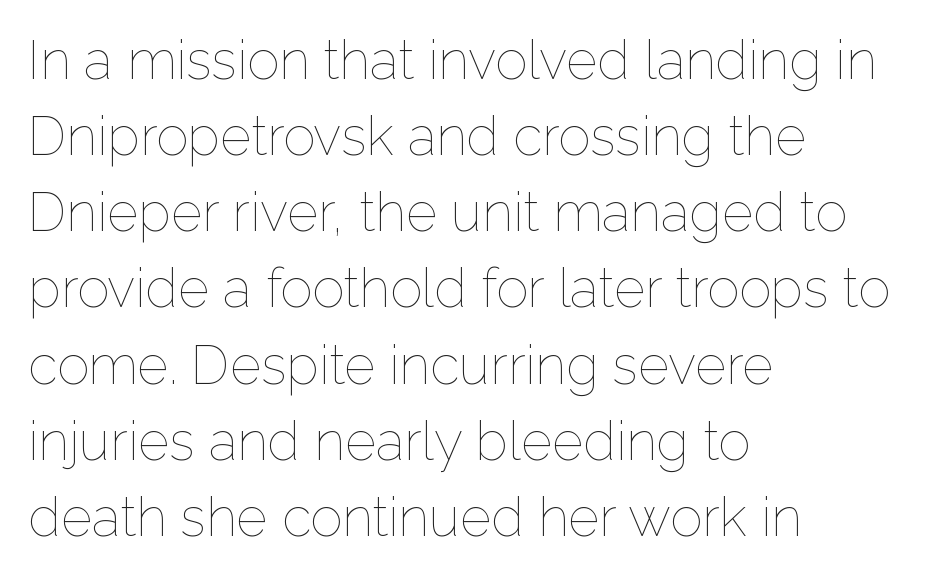
Q: Is the text bold? A: No.
Q: Is the text italic (slanted)? A: No, it is upright.
Q: Is the text underlined? A: No.
Q: How is the paragraph aligned? A: Left-aligned.
Q: Is the spacing between letters normal or unusually wide? A: Normal.
Q: Is the spacing between lines tight, normal or loose? A: Normal.
Q: Width (condensed, normal, or wide)? A: Normal.
Q: Stroke contrast? A: Low.
Q: x-height? A: Medium.
Q: Monospaced? A: No.
